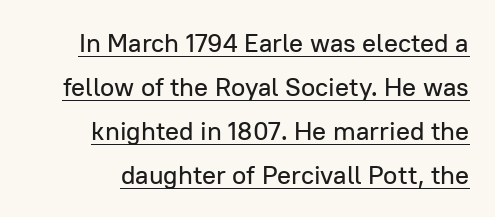
The image shows 26 px text type, upright; set normal line spacing (1.69x), normal letter spacing, underlined.
